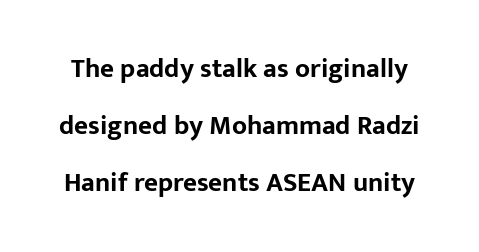
How are the letters spaced? Ordinarily, with no added tracking. Widely set lines give the paragraph a tall, airy silhouette. This sample uses an upright cut, with every glyph sitting square on the baseline. Its strokes are broad and dark, the hallmark of bold type. Type without underlining.
